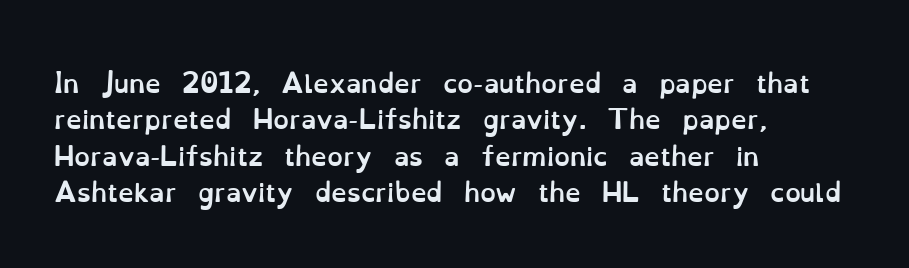
The image shows 25 px bold type, upright; set left-aligned, normal line spacing (1.46x), normal letter spacing, not underlined.
